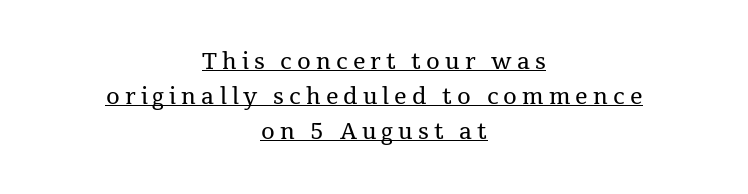
Q: Is the text bold? A: No.
Q: Is the text italic (slanted)? A: No, it is upright.
Q: Is the text underlined? A: Yes.
Q: How is the paragraph aligned? A: Centered.
Q: Is the spacing between letters normal or unusually wide? A: Unusually wide.
Q: Is the spacing between lines tight, normal or loose? A: Normal.
